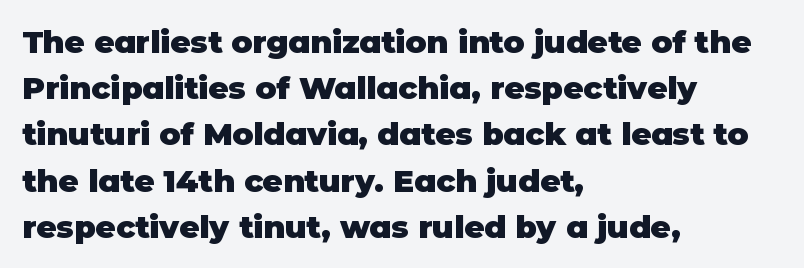
Alignment: flush left. Spacing between characters is what you'd get straight out of the box. The rendering uses natural spacing where letterforms have individual widths. A roman cut, with each character standing at attention.
